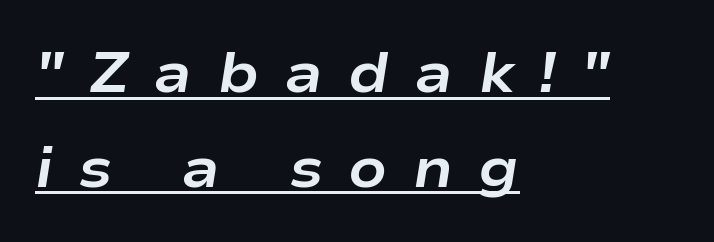
{"italic": "yes", "lean": "right", "slant_degrees": 9, "bold": "yes", "weight": "bold", "width": "wide", "stroke_contrast": "low", "x_height": "medium", "monospaced": "no", "underline": "yes", "align": "left", "line_spacing": "normal", "line_spacing_ratio": 1.69, "letter_spacing": "wide", "letter_spacing_em": 0.45, "glyph_px": 56}
